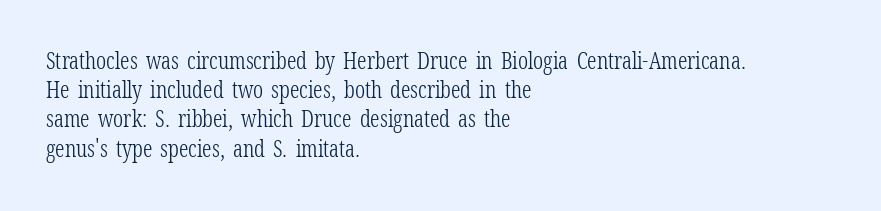
Nothing unusual about the tracking: characters are spaced as the font intends. Caption: multi-line text, flush left, ragged right. How would I describe the line gaps? Plain and ordinary. Unbolded letterforms with no extra heft.
